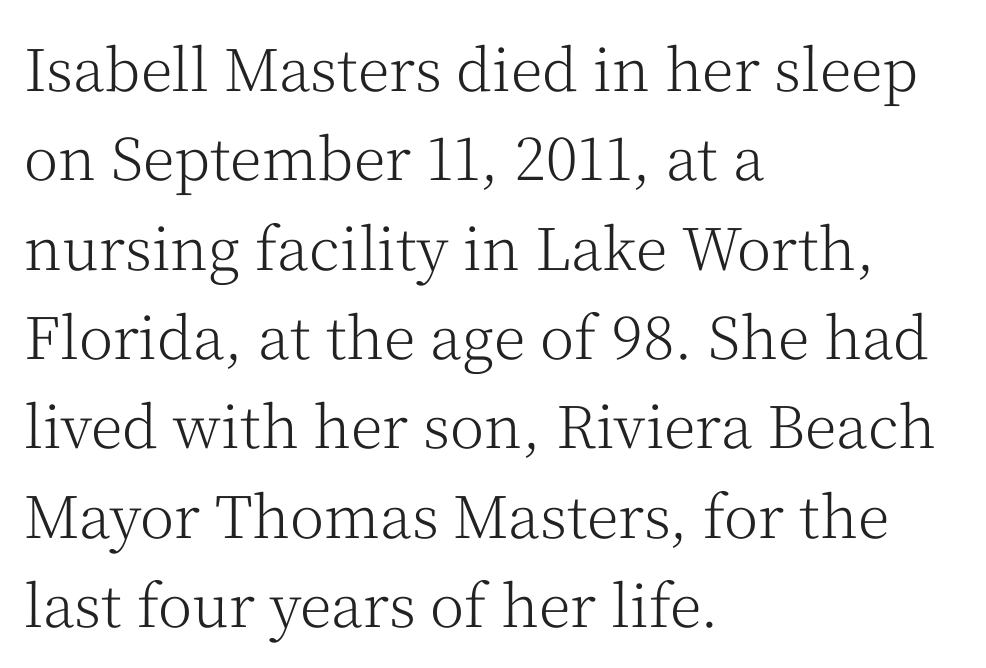
The image shows 58 px light serif type, upright; set left-aligned, normal line spacing (1.54x), normal letter spacing, not underlined; medium stroke contrast and a medium x-height.
